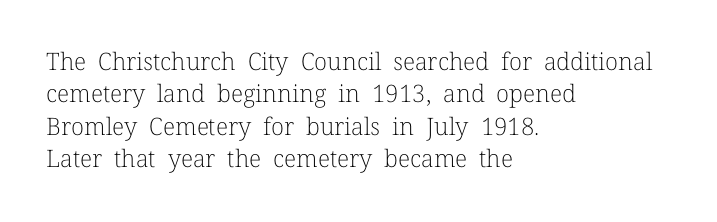
Q: Is the text bold? A: No.
Q: Is the text italic (slanted)? A: No, it is upright.
Q: Is the text underlined? A: No.
Q: How is the paragraph aligned? A: Left-aligned.
Q: Is the spacing between letters normal or unusually wide? A: Normal.
Q: Is the spacing between lines tight, normal or loose? A: Normal.
